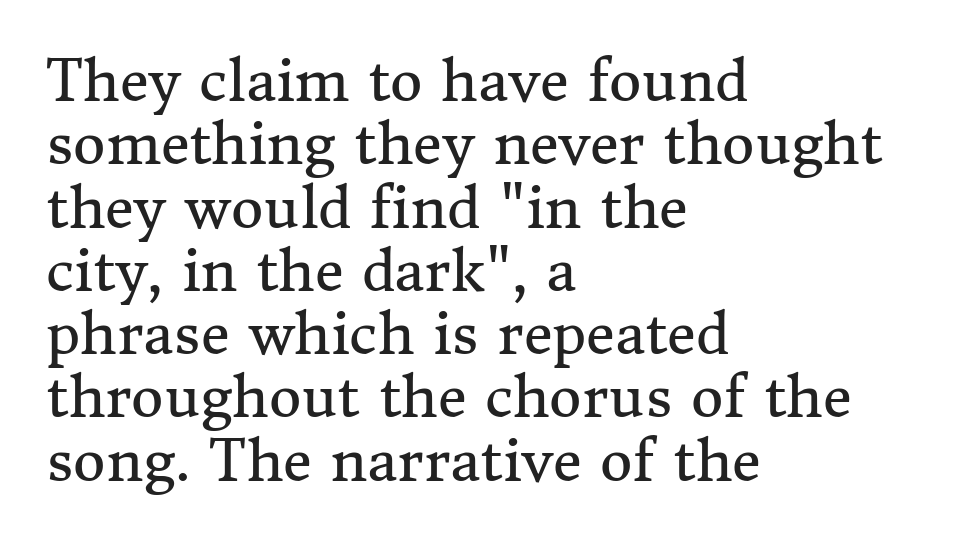
The image shows 56 px regular-weight serif type, upright; set left-aligned, tight line spacing (1.13x), normal letter spacing, not underlined; medium stroke contrast and a medium x-height.
